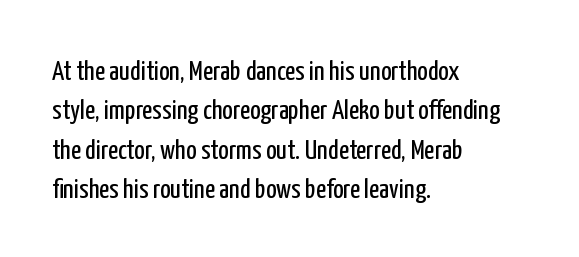
Q: Is the text bold? A: No.
Q: Is the text italic (slanted)? A: No, it is upright.
Q: Is the typeface a serif or a sans-serif typeface? A: Sans-serif.
Q: Is the text underlined? A: No.
Q: How is the paragraph aligned? A: Left-aligned.
Q: Is the spacing between letters normal or unusually wide? A: Normal.
Q: Is the spacing between lines tight, normal or loose? A: Normal.
Q: Width (condensed, normal, or wide)? A: Condensed.
Q: Stroke contrast? A: Low.
Q: x-height? A: Medium.
Q: Monospaced? A: No.
